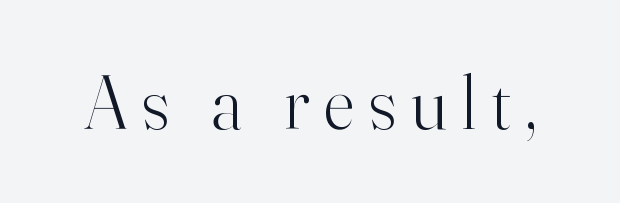
Q: Is the text bold? A: No.
Q: Is the text italic (slanted)? A: No, it is upright.
Q: Is the typeface a serif or a sans-serif typeface? A: Serif.
Q: Is the text underlined? A: No.
Q: Width (condensed, normal, or wide)? A: Normal.
Q: Stroke contrast? A: High.
Q: x-height? A: Small.
Q: Monospaced? A: No.
